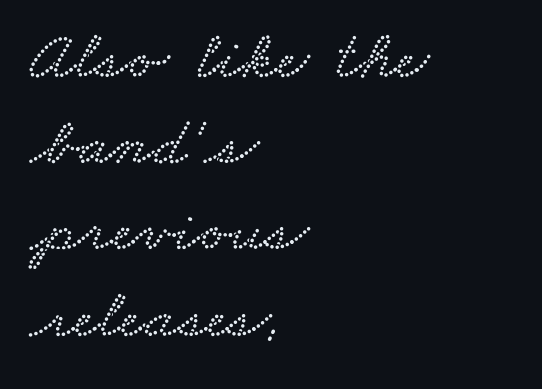
The image shows 69 px wide type; set left-aligned, normal line spacing (1.25x), normal letter spacing, not underlined; low stroke contrast and a small x-height.
